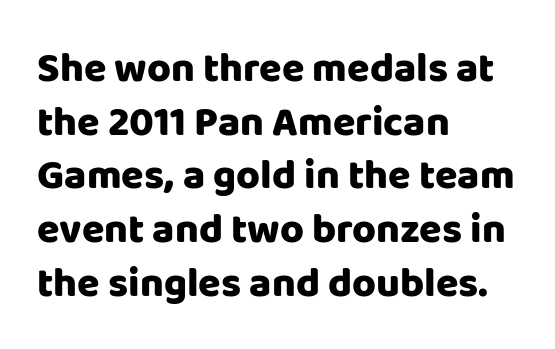
A normal amount of white space separates one row of letters from the next. The baseline area is clear. Varying glyph widths throughout — classic text-font behaviour. Typeset ragged right — the left edge is the straight one. Type style note: lacks serifs.
